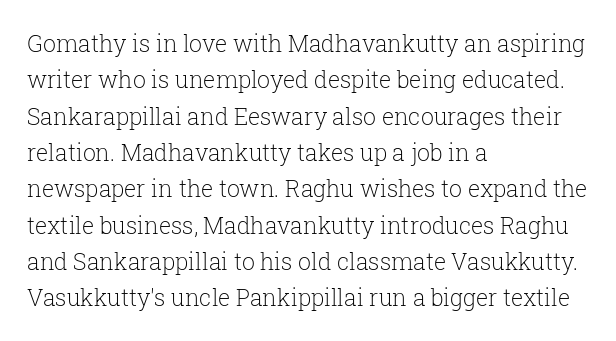
The image shows 23 px text type, upright; set left-aligned, normal line spacing (1.58x), normal letter spacing, not underlined.
